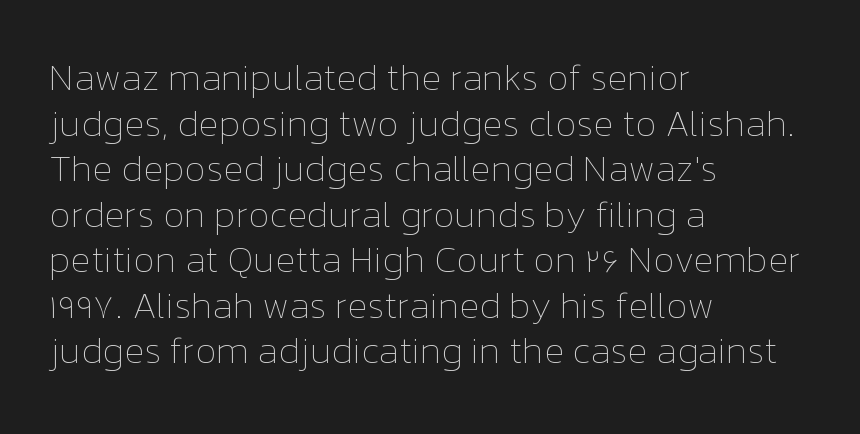
Q: Is the text bold? A: No.
Q: Is the text italic (slanted)? A: No, it is upright.
Q: Is the text underlined? A: No.
Q: How is the paragraph aligned? A: Left-aligned.
Q: Is the spacing between letters normal or unusually wide? A: Normal.
Q: Width (condensed, normal, or wide)? A: Normal.
Q: Stroke contrast? A: Low.
Q: x-height? A: Medium.
Q: Monospaced? A: No.
